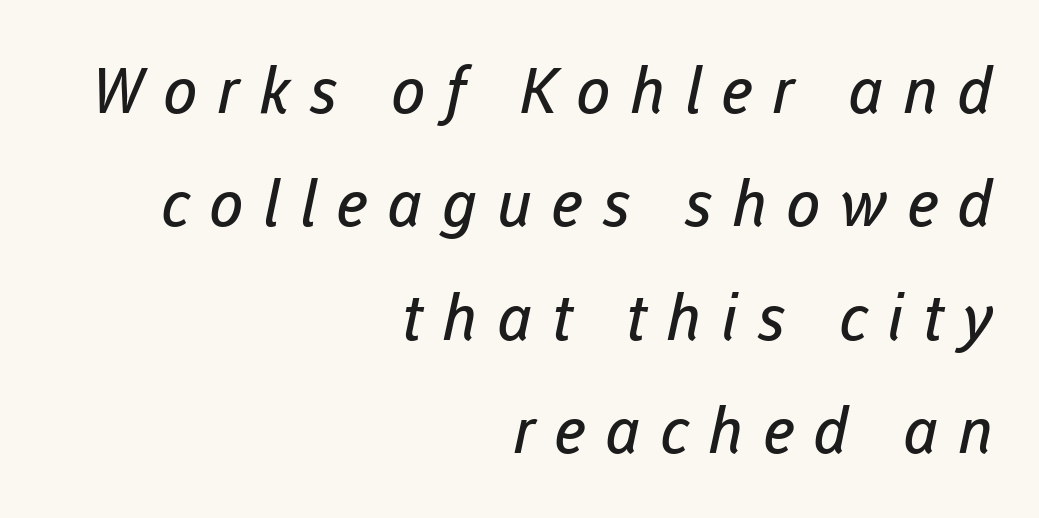
Q: Is the text bold? A: No.
Q: Is the typeface a serif or a sans-serif typeface? A: Sans-serif.
Q: Is the text underlined? A: No.
Q: How is the paragraph aligned? A: Right-aligned.
Q: Is the spacing between letters normal or unusually wide? A: Unusually wide.
Q: Width (condensed, normal, or wide)? A: Normal.
Q: Stroke contrast? A: Low.
Q: x-height? A: Medium.
Q: Monospaced? A: No.
